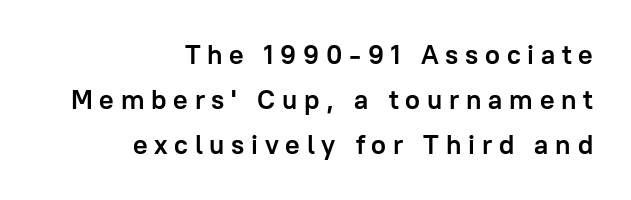
The baseline area is clear. A dark, heavy texture on the line: the type is bold. These lines stack with their right ends in a neat column. Nope, not italic — everything's standing straight. These lines sit exactly where default settings would place them.
